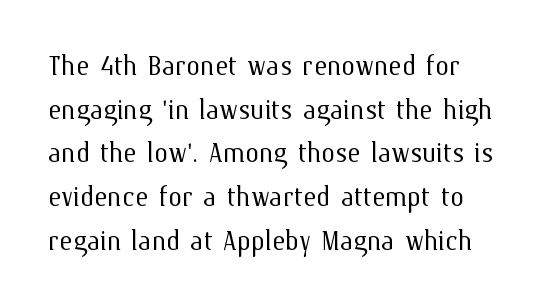
The image shows 35 px light type, upright; set normal line spacing (1.25x), normal letter spacing, not underlined; medium stroke contrast and a medium x-height.
